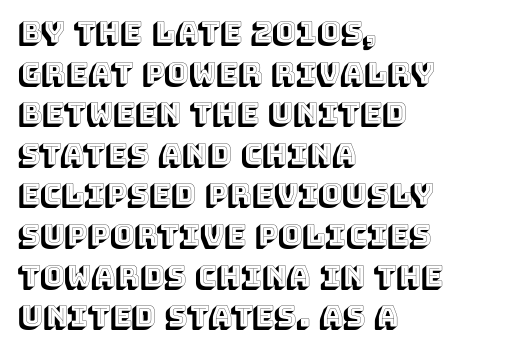
Q: Is the text italic (slanted)? A: No, it is upright.
Q: Is the text underlined? A: No.
Q: How is the paragraph aligned? A: Left-aligned.
Q: Is the spacing between letters normal or unusually wide? A: Normal.
Q: Is the spacing between lines tight, normal or loose? A: Normal.
Q: Width (condensed, normal, or wide)? A: Normal.
Q: x-height? A: Large.
Q: Monospaced? A: No.
